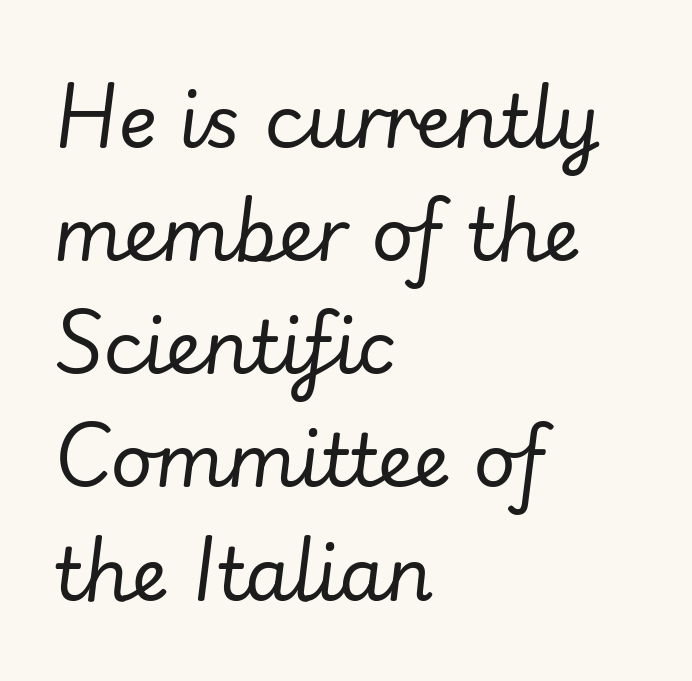
{"italic": "yes", "lean": "right", "slant_degrees": 7, "bold": "no", "weight": "regular", "width": "normal", "stroke_contrast": "low", "x_height": "small", "monospaced": "no", "underline": "no", "align": "left", "line_spacing": "normal", "line_spacing_ratio": 1.55, "letter_spacing": "normal", "letter_spacing_em": 0.0, "glyph_px": 73}
